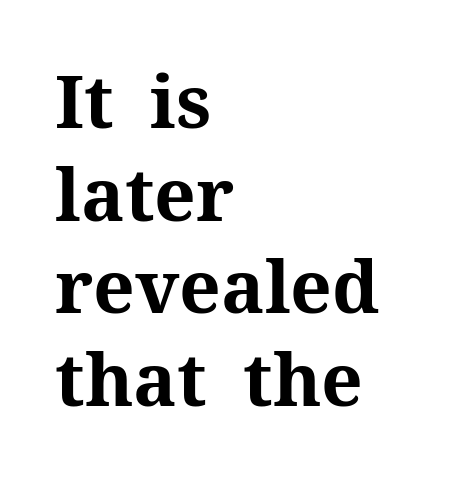
Each letter keeps its own natural width here, so spacing adapts to shape. Unlike italic type, these characters show no tilt at all. The setting favours the left margin, as ordinary paragraphs usually do. Glyph-to-glyph distance matches everyday printed text. Thick stems and heavy bowls — unmistakably bold. These lines sit exactly where default settings would place them.
